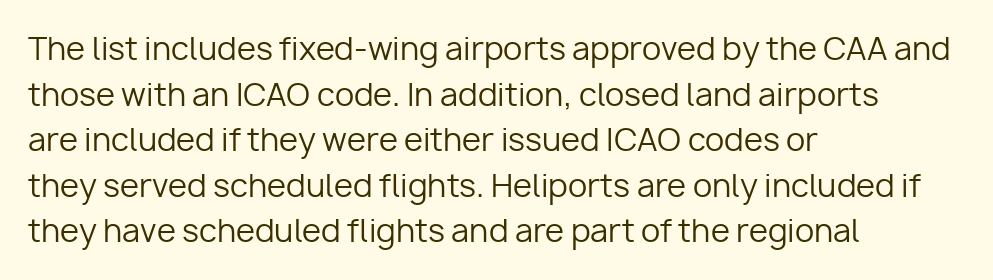
{"serif": "no", "italic": "no", "bold": "no", "weight": "regular", "width": "normal", "stroke_contrast": "low", "x_height": "medium", "monospaced": "no", "underline": "no", "align": "left", "line_spacing": "normal", "line_spacing_ratio": 1.47, "letter_spacing": "normal", "letter_spacing_em": 0.0, "glyph_px": 31}
